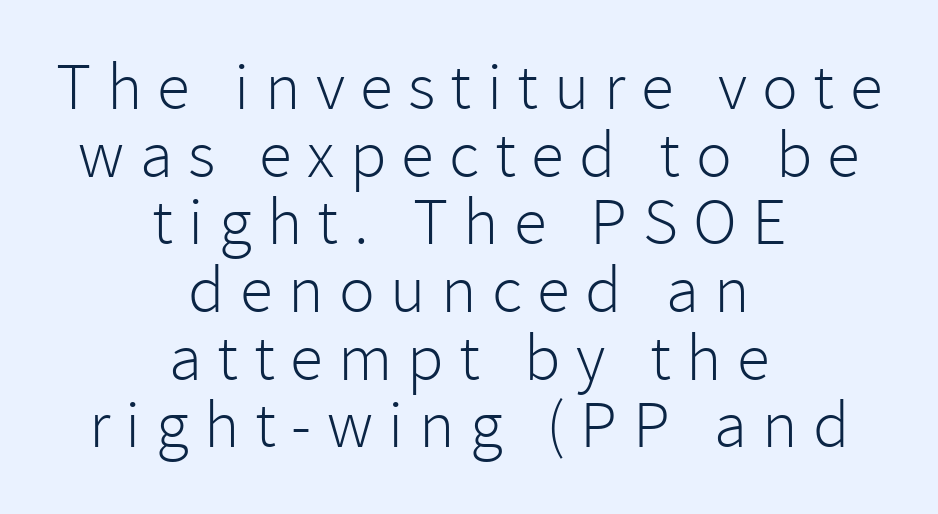
Q: Is the text bold? A: No.
Q: Is the text italic (slanted)? A: No, it is upright.
Q: Is the typeface a serif or a sans-serif typeface? A: Sans-serif.
Q: Is the text underlined? A: No.
Q: How is the paragraph aligned? A: Centered.
Q: Is the spacing between letters normal or unusually wide? A: Unusually wide.
Q: Is the spacing between lines tight, normal or loose? A: Tight.
Q: Width (condensed, normal, or wide)? A: Normal.
Q: Stroke contrast? A: Low.
Q: x-height? A: Medium.
Q: Monospaced? A: No.
